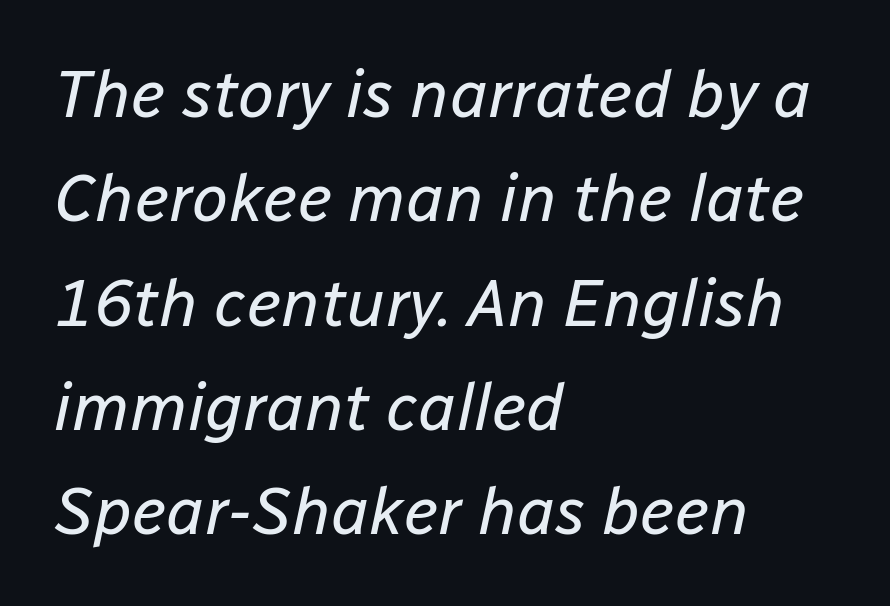
{"italic": "yes", "lean": "right", "slant_degrees": 12, "bold": "no", "weight": "regular", "width": "normal", "stroke_contrast": "low", "x_height": "medium", "monospaced": "no", "underline": "no", "align": "left", "line_spacing": "normal", "line_spacing_ratio": 1.58, "letter_spacing": "normal", "letter_spacing_em": 0.0, "glyph_px": 66}
